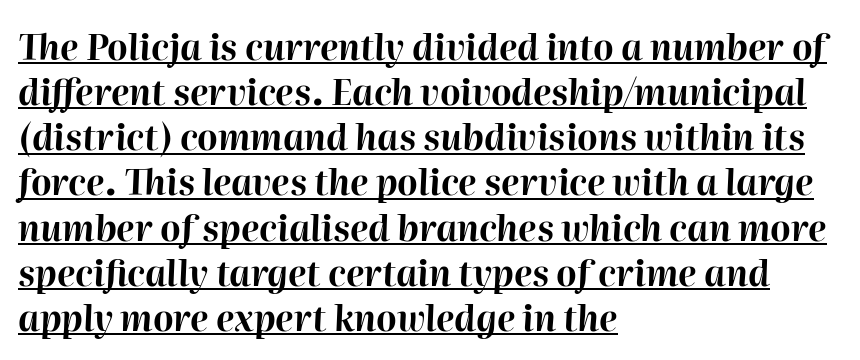
Notice how thick the strokes are: this is what a full bold looks like. The passage shown is typed in a proportional face where columns would drift. In terms of leading, this rendering sits right in the middle. Has an underline been added? It has. Does the lettering tilt? It does — this is italic.
